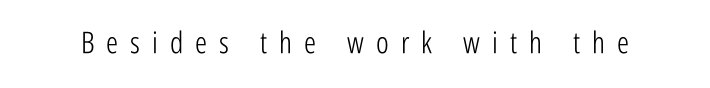
{"serif": "no", "italic": "no", "bold": "no", "weight": "light", "width": "condensed", "stroke_contrast": "low", "x_height": "medium", "monospaced": "no", "underline": "no", "letter_spacing": "wide", "letter_spacing_em": 0.4, "glyph_px": 30}
